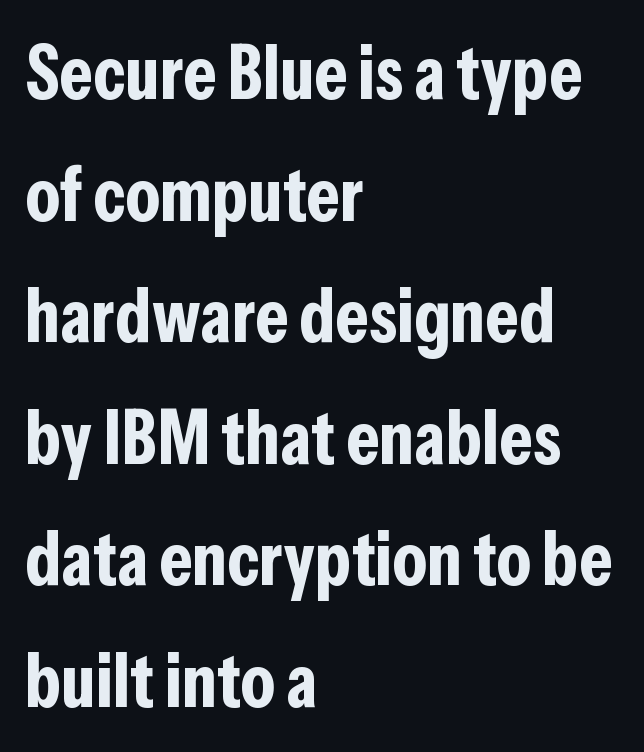
The image shows 76 px bold, condensed sans-serif type, upright; set left-aligned, normal line spacing (1.6x), normal letter spacing, not underlined; low stroke contrast and a medium x-height.
